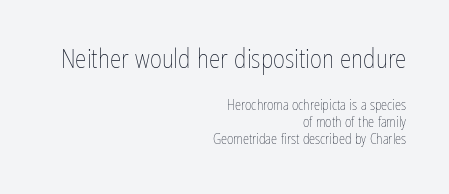
Q: Is the text bold? A: No.
Q: Is the text italic (slanted)? A: No, it is upright.
Q: Is the text underlined? A: No.
Q: How is the paragraph aligned? A: Right-aligned.
Q: Is the spacing between letters normal or unusually wide? A: Normal.
Q: Which block of text is set in a larger size, the first (top) or the second (bottom)? A: The first (top) one.
